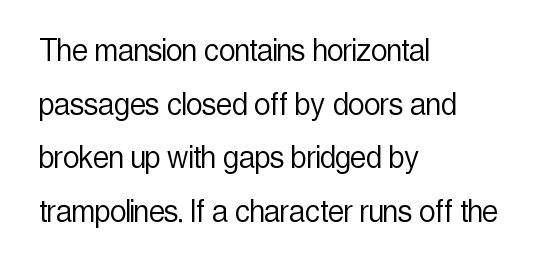
The strokes are not fattened; the text isn't bold. Anything drawn beneath the words? Only blank space. Character widths vary here, with narrow letters taking less room than wide ones. Caption: multi-line text, flush left, ragged right. A roman cut, with each character standing at attention. Spacing between characters is what you'd get straight out of the box.
